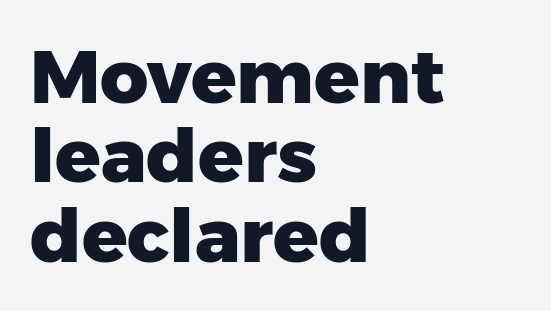
The image shows 75 px heavy sans-serif type, upright; set left-aligned, tight line spacing (1.06x), normal letter spacing, not underlined; low stroke contrast and a medium x-height.
